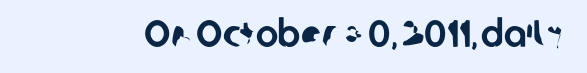
Q: Is the typeface a serif or a sans-serif typeface? A: Sans-serif.
Q: Is the text underlined? A: No.
Q: Is the spacing between letters normal or unusually wide? A: Normal.
Q: Width (condensed, normal, or wide)? A: Normal.
Q: Stroke contrast? A: Low.
Q: x-height? A: Medium.
Q: Monospaced? A: No.
